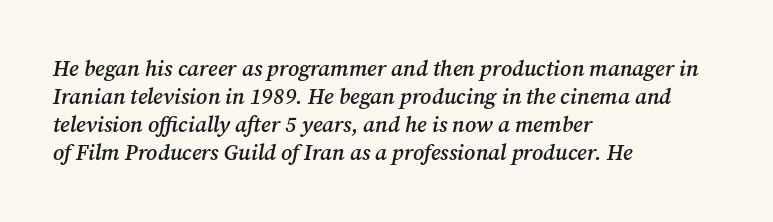
{"italic": "yes", "lean": "right", "slant_degrees": 12, "bold": "semi", "underline": "no", "align": "left", "line_spacing": "normal", "line_spacing_ratio": 1.28, "letter_spacing": "normal", "letter_spacing_em": 0.0, "glyph_px": 22}
